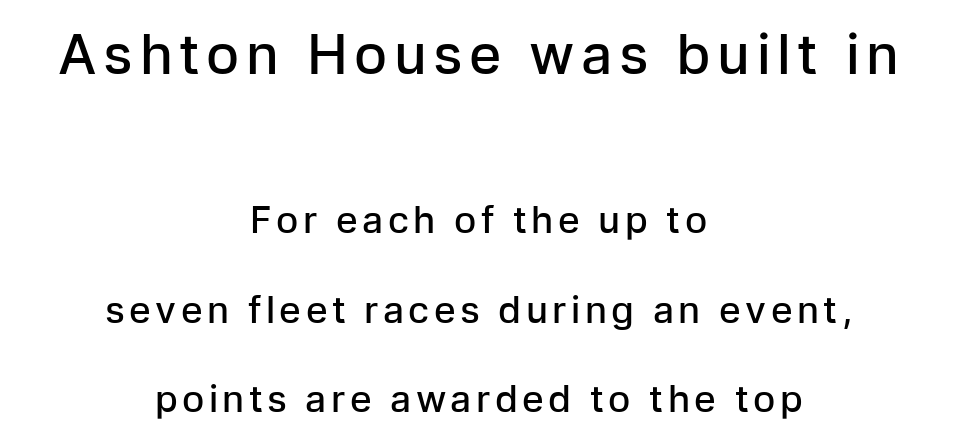
Plain, unruled lines of type. Character widths vary here, with narrow letters taking less room than wide ones. I'd describe the lettering as semibold — firm but not a full bold. Unlike italic type, these characters show no tilt at all. Is there much room between lines? Yes — plenty of vertical air separates them.
